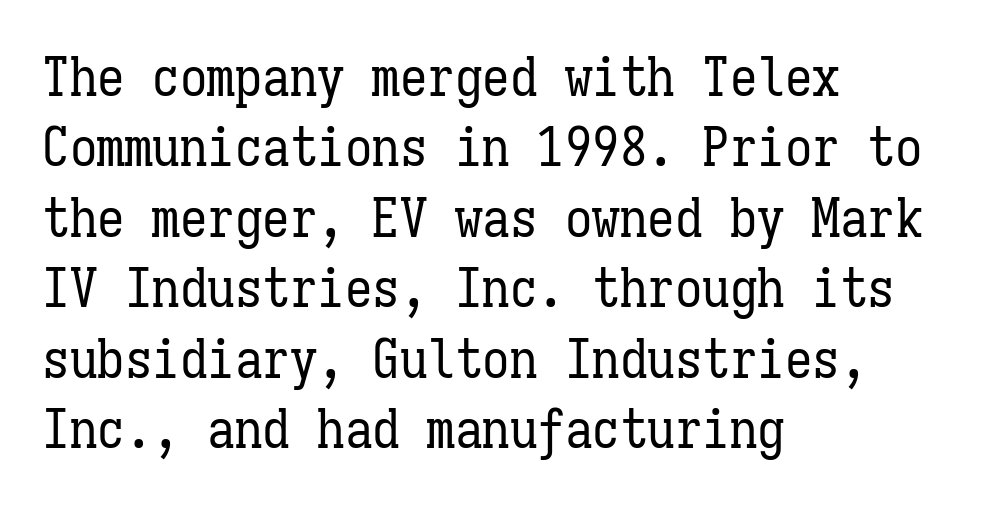
Q: Is the text bold? A: No.
Q: Is the text italic (slanted)? A: No, it is upright.
Q: Is the text underlined? A: No.
Q: How is the paragraph aligned? A: Left-aligned.
Q: Is the spacing between letters normal or unusually wide? A: Normal.
Q: Is the spacing between lines tight, normal or loose? A: Normal.
Q: Width (condensed, normal, or wide)? A: Condensed.
Q: Stroke contrast? A: Low.
Q: x-height? A: Medium.
Q: Monospaced? A: Yes.
